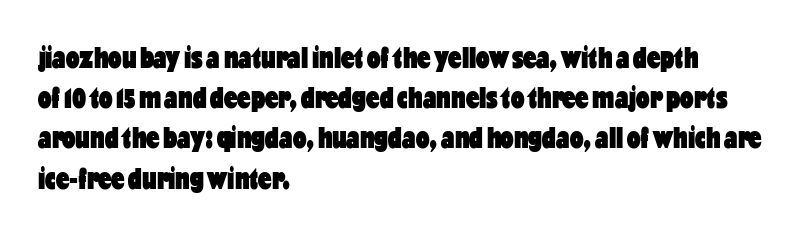
The image shows 30 px heavy, condensed sans-serif type, upright; set left-aligned, normal line spacing (1.34x), normal letter spacing, not underlined; low stroke contrast and a medium x-height.
